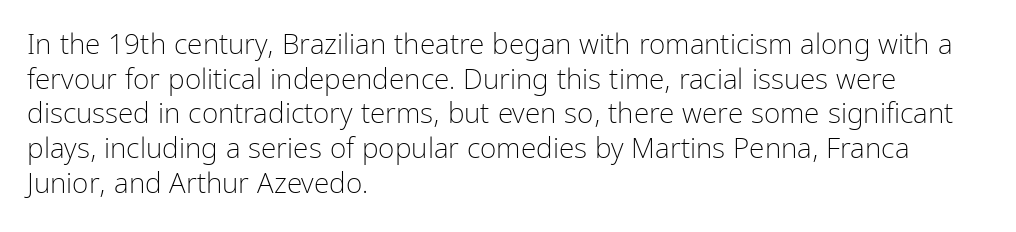
Q: Is the text bold? A: No.
Q: Is the text italic (slanted)? A: No, it is upright.
Q: Is the typeface a serif or a sans-serif typeface? A: Sans-serif.
Q: Is the text underlined? A: No.
Q: How is the paragraph aligned? A: Left-aligned.
Q: Is the spacing between letters normal or unusually wide? A: Normal.
Q: Width (condensed, normal, or wide)? A: Condensed.
Q: Stroke contrast? A: Low.
Q: x-height? A: Medium.
Q: Monospaced? A: No.
